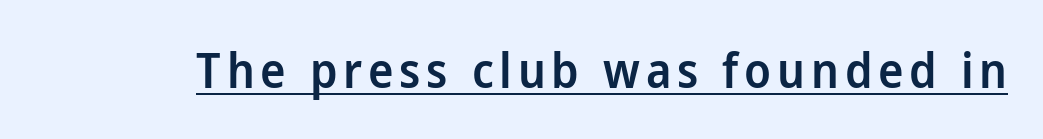
The image shows 48 px semibold sans-serif type, upright; set underlined; low stroke contrast and a medium x-height.
